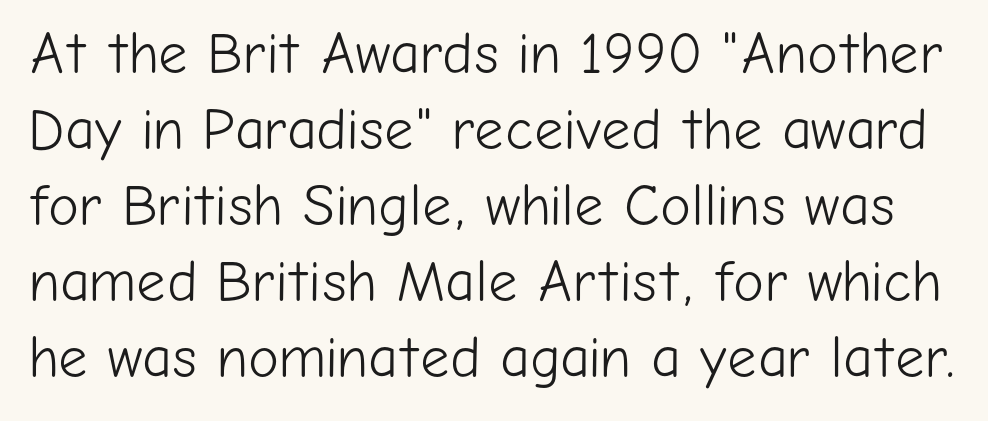
The letterforms sit at book weight or below. Plain, unruled lines of type. Letterform terminals end flat and unadorned throughout the passage. These lines were composed using upright roman letters. Note the varied advance widths — an 'i' is clearly narrower than an 'm'.
